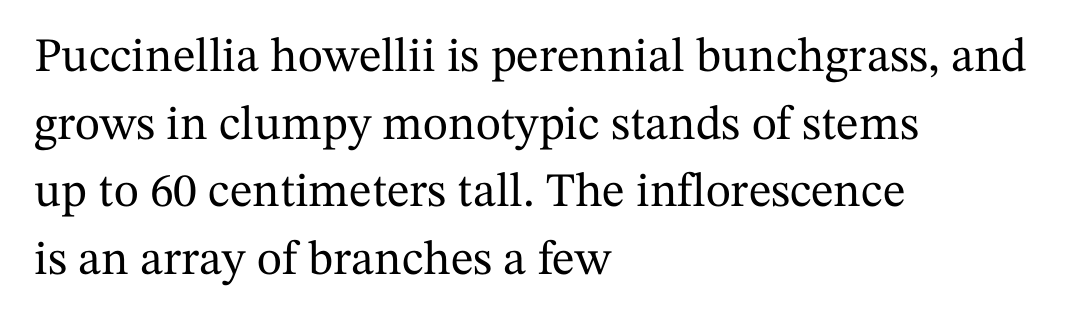
Rule under the text: the space is simply empty. The characters display serif detailing at their extremities. The line texture is even and compact thanks to regular tracking. The letters advance in unequal steps, a hallmark of proportional type. Horizontal alignment here is leftward, the default for most running prose.
